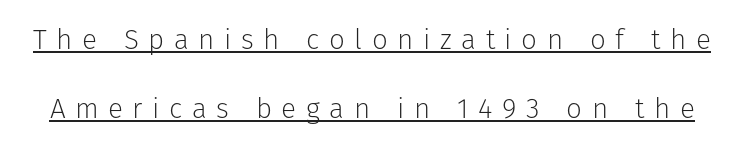
The image shows 28 px light sans-serif type, upright; set loose line spacing (2.48x), unusually wide letter spacing (+0.34 em), underlined; low stroke contrast and a medium x-height.
